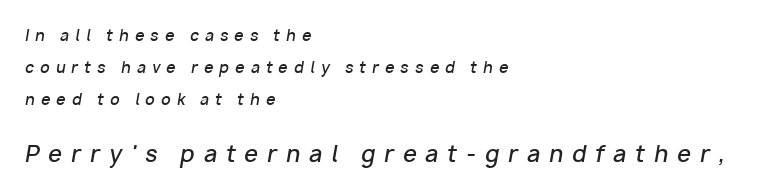
The words here are not underlined. It's the slanting kind of type. Scale increases going downward across the two blocks. Leading is clearly above the norm, producing a sparse column.
